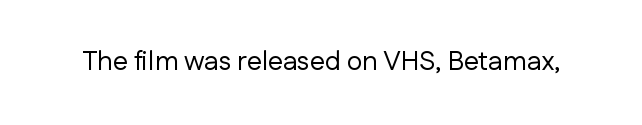
Has an underline been added? It has not. The type is set solid horizontally, with unmodified tracking. The characters are drawn with everyday or finer stroke widths. Every character sits straight up, as roman type does.
